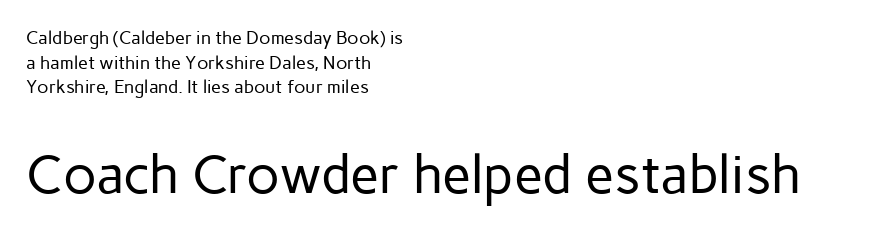
{"serif": "no", "italic": "no", "bold": "no", "weight": "regular", "width": "normal", "stroke_contrast": "low", "x_height": "medium", "monospaced": "no", "underline": "no", "align": "left", "line_spacing": "normal", "line_spacing_ratio": 1.37, "letter_spacing": "normal", "letter_spacing_em": 0.0, "larger_block": "second", "size_ratio": 2.94, "glyph_px": 53}
